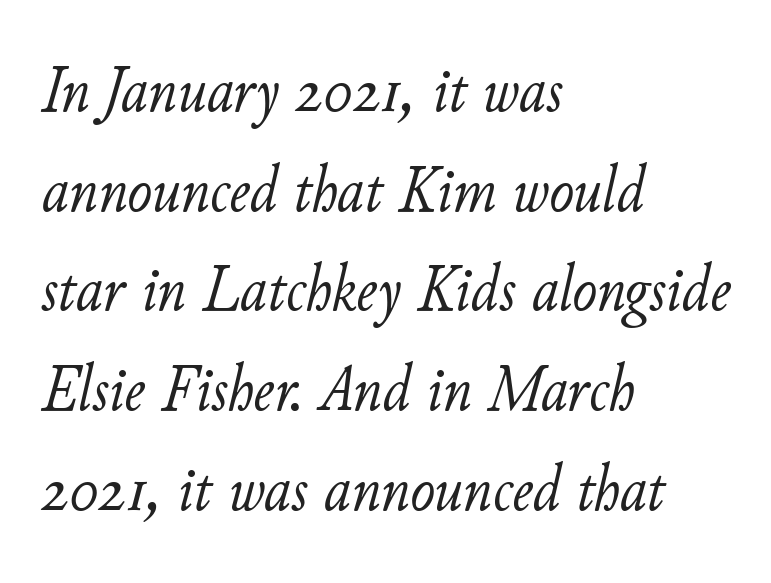
{"italic": "yes", "lean": "right", "slant_degrees": 11, "bold": "no", "weight": "light", "width": "normal", "stroke_contrast": "low", "x_height": "small", "monospaced": "no", "underline": "no", "align": "left", "line_spacing": "normal", "line_spacing_ratio": 1.51, "letter_spacing": "normal", "letter_spacing_em": 0.0, "glyph_px": 66}
